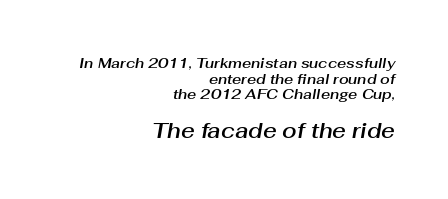
Slant detected: the letters are inclined. Block two is the big one; block one sits smaller above it. Every row of glyphs terminates at an identical x-position on the right. This sample uses plain, unmodified letter spacing. Reading down the column, the eye jumps only a short way to each next line. Only glyphs here, with clear space below each row.
